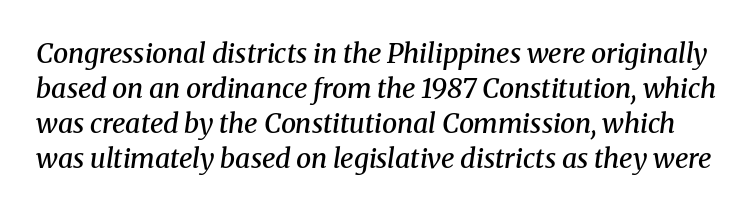
Q: Is the text bold? A: Semi-bold.
Q: Is the text italic (slanted)? A: Yes, it leans right by about 8 degrees.
Q: Is the text underlined? A: No.
Q: Is the spacing between letters normal or unusually wide? A: Normal.
Q: Is the spacing between lines tight, normal or loose? A: Normal.
